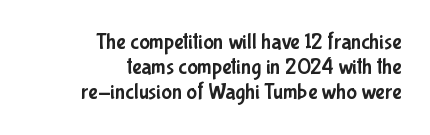
The lines are quadded right. The designer dialed line spacing down below the default. Do the letters lean? They stand straight. The tracking reads as untouched default to a designer's eye.
